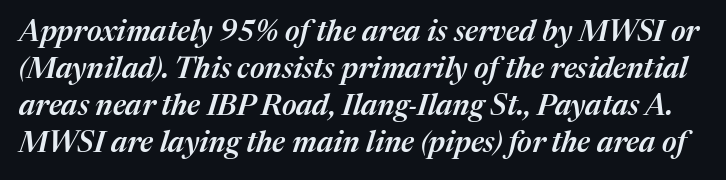
On the weight axis this lands at semibold, roughly 600. The lettering tilts uniformly, giving the passage an italic look. Does the leading feel generous? No, just average. Any mark beneath the type? The region is blank. Spacing between characters is what you'd get straight out of the box. Think of a printed novel: that variable character pitch is what you see here.
